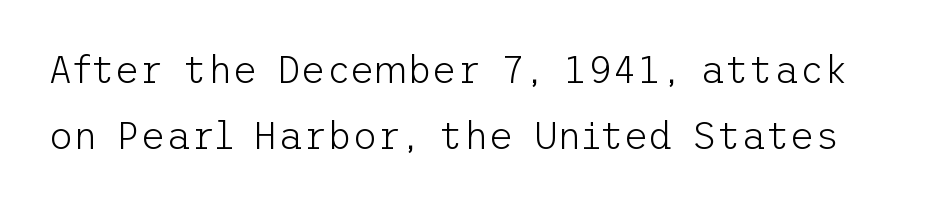
The image shows 38 px light sans-serif type, upright; set line spacing 1.74x, normal letter spacing, not underlined; low stroke contrast and a medium x-height.
